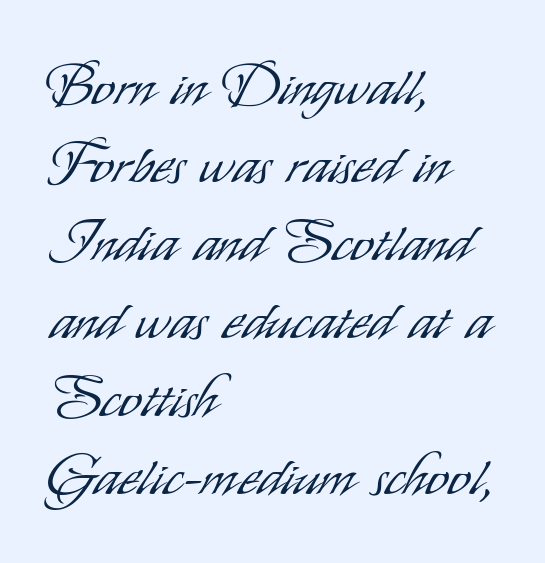
Q: Is the text bold? A: No.
Q: Is the text italic (slanted)? A: Yes.
Q: Is the typeface a serif or a sans-serif typeface? A: Sans-serif.
Q: Is the text underlined? A: No.
Q: How is the paragraph aligned? A: Left-aligned.
Q: Is the spacing between letters normal or unusually wide? A: Normal.
Q: Is the spacing between lines tight, normal or loose? A: Normal.
Q: Width (condensed, normal, or wide)? A: Condensed.
Q: Stroke contrast? A: Low.
Q: x-height? A: Small.
Q: Monospaced? A: No.
